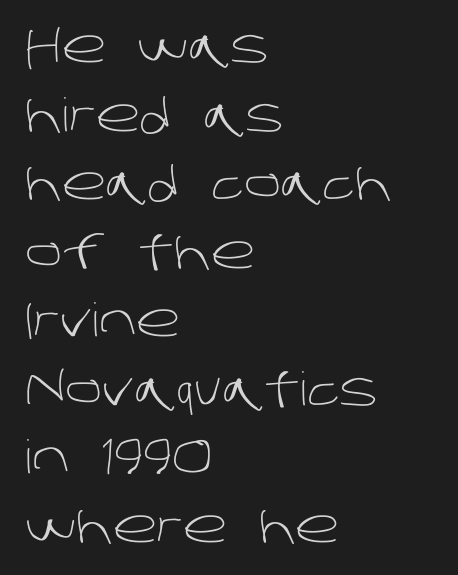
Q: Is the text bold? A: No.
Q: Is the typeface a serif or a sans-serif typeface? A: Sans-serif.
Q: Is the text underlined? A: No.
Q: How is the paragraph aligned? A: Left-aligned.
Q: Is the spacing between letters normal or unusually wide? A: Normal.
Q: Is the spacing between lines tight, normal or loose? A: Normal.
Q: Width (condensed, normal, or wide)? A: Normal.
Q: Stroke contrast? A: Low.
Q: x-height? A: Large.
Q: Monospaced? A: No.
